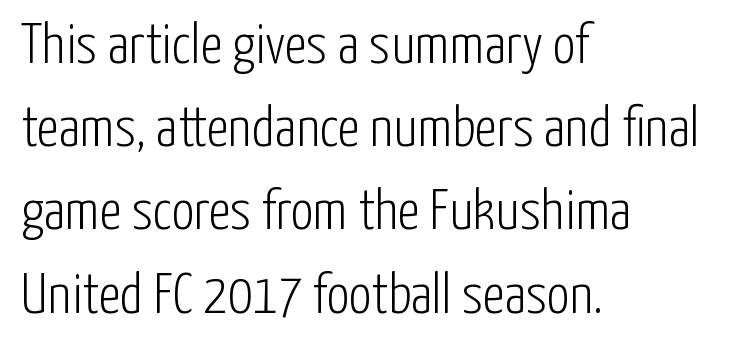
The strokes carry an ordinary text weight at most. Rule under the text: the space is simply empty. The typesetter chose a ragged-right arrangement here. A typesetter would label this face a sans.
